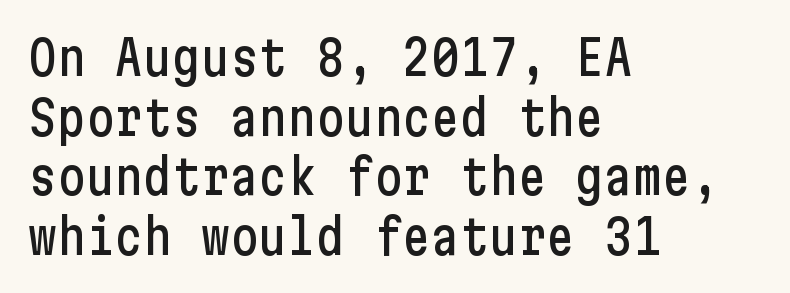
The zone under the glyphs is completely vacant. You can tell from the bare stems that sans-serif type was used. The letters sit at their default tracking, neither squeezed nor spread. In terms of posture, this sample is upright. These lines stack with their left ends in a neat column.
